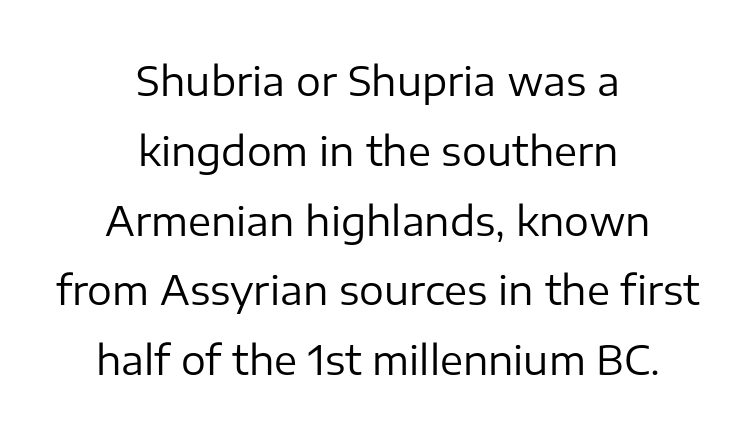
{"serif": "no", "italic": "no", "bold": "no", "weight": "regular", "width": "normal", "stroke_contrast": "low", "x_height": "medium", "monospaced": "no", "underline": "no", "align": "center", "line_spacing_ratio": 1.79, "letter_spacing": "normal", "letter_spacing_em": 0.0, "glyph_px": 39}
